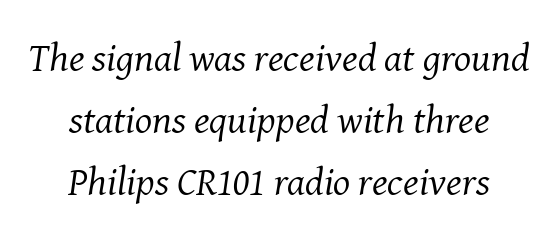
{"serif": "yes", "italic": "yes", "lean": "right", "slant_degrees": 8, "bold": "no", "weight": "regular", "width": "normal", "stroke_contrast": "medium", "x_height": "medium", "monospaced": "no", "underline": "no", "align": "center", "line_spacing": "normal", "line_spacing_ratio": 1.55, "letter_spacing": "normal", "letter_spacing_em": 0.0, "glyph_px": 40}
